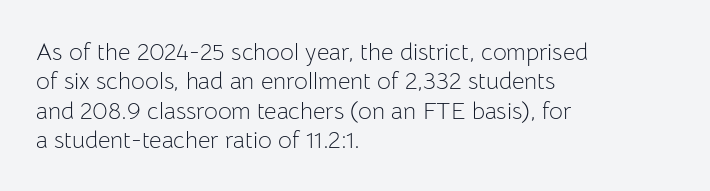
Notice how the stems are strictly vertical — no italics here. Standard letterfit; no display-style spreading of the glyphs. The space beneath each line is pristine and unruled. Counters stay open thanks to moderate or lighter strokes. A classic flush-left, rag-right setting is used for this passage.
